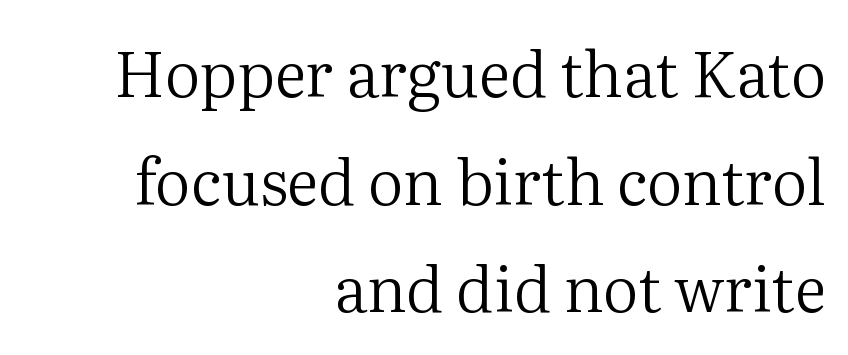
Q: Is the text bold? A: No.
Q: Is the text italic (slanted)? A: No, it is upright.
Q: Is the typeface a serif or a sans-serif typeface? A: Serif.
Q: Is the text underlined? A: No.
Q: How is the paragraph aligned? A: Right-aligned.
Q: Is the spacing between letters normal or unusually wide? A: Normal.
Q: Width (condensed, normal, or wide)? A: Normal.
Q: Stroke contrast? A: Medium.
Q: x-height? A: Medium.
Q: Monospaced? A: No.
